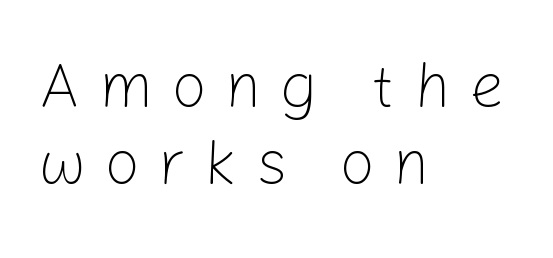
{"serif": "no", "italic": "no", "bold": "no", "weight": "light", "width": "normal", "stroke_contrast": "low", "x_height": "medium", "monospaced": "no", "underline": "no", "align": "left", "line_spacing_ratio": 1.22, "letter_spacing": "wide", "letter_spacing_em": 0.29, "glyph_px": 63}
